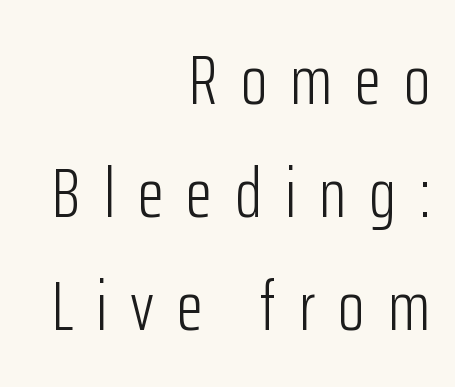
Q: Is the text bold? A: No.
Q: Is the text italic (slanted)? A: No, it is upright.
Q: Is the typeface a serif or a sans-serif typeface? A: Sans-serif.
Q: Is the text underlined? A: No.
Q: How is the paragraph aligned? A: Right-aligned.
Q: Is the spacing between letters normal or unusually wide? A: Unusually wide.
Q: Is the spacing between lines tight, normal or loose? A: Normal.
Q: Width (condensed, normal, or wide)? A: Condensed.
Q: Stroke contrast? A: Low.
Q: x-height? A: Medium.
Q: Monospaced? A: No.
